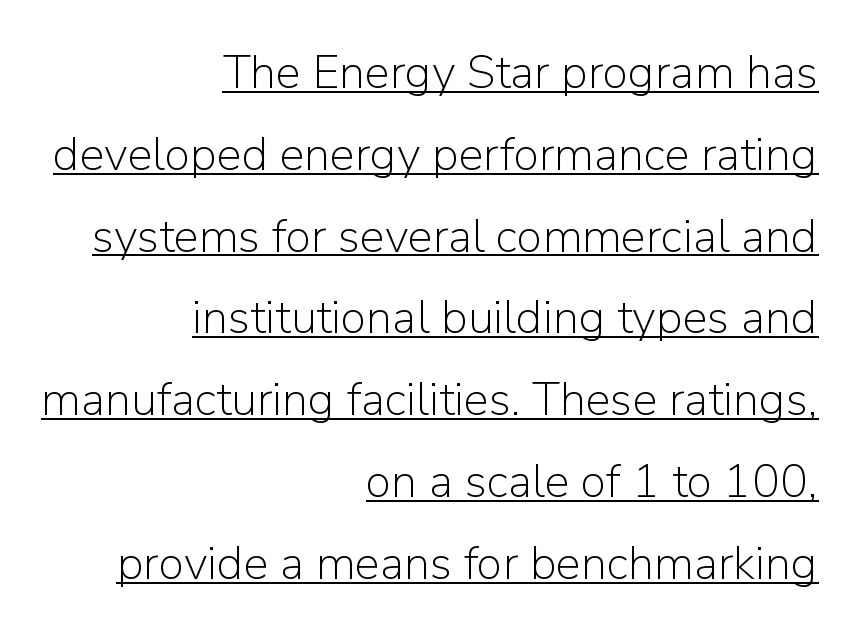
The face used here is proportionally spaced, like ordinary book or web type. Typographically, this falls in the sans-serif category. Ascenders rise straight up at ninety degrees. Horizontally, the lines are justified to the trailing edge only.
